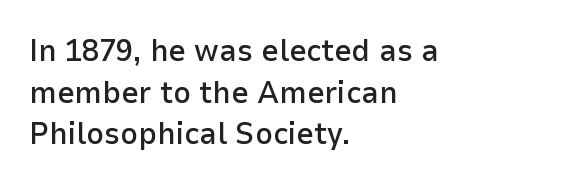
The image shows 31 px semibold sans-serif type, upright; set left-aligned, normal line spacing (1.34x), normal letter spacing, not underlined; low stroke contrast and a medium x-height.
